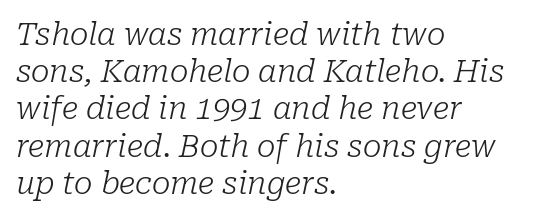
Spacing between characters is what you'd get straight out of the box. Small tapered or slab feet sit at the stroke ends, so this counts as serif. Is the stroke heavy? The answer is a plain regular-or-lighter. The passage shown is not underscored anywhere.
